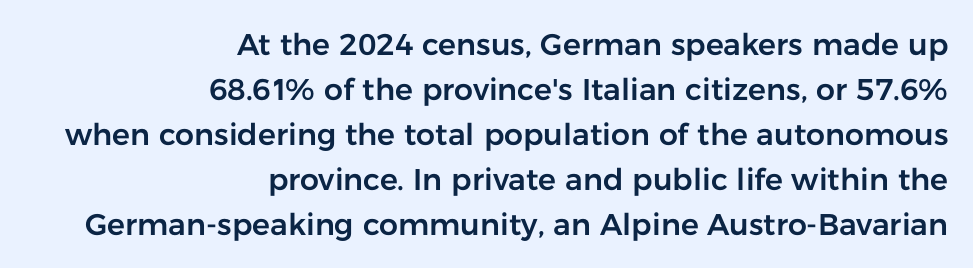
The image shows 30 px sans-serif type, upright; set right-aligned, normal line spacing (1.5x), normal letter spacing, not underlined; low stroke contrast and a medium x-height.
